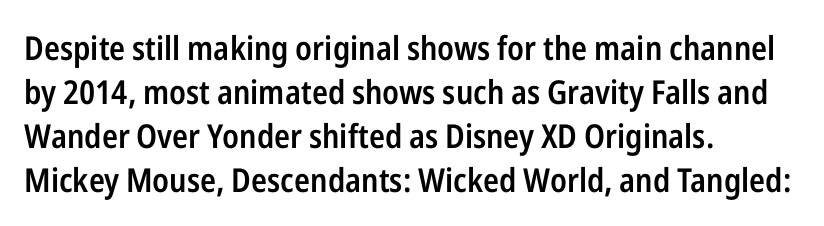
{"serif": "no", "italic": "no", "bold": "semi", "weight": "semibold", "width": "condensed", "stroke_contrast": "low", "x_height": "medium", "monospaced": "no", "underline": "no", "align": "left", "line_spacing": "normal", "line_spacing_ratio": 1.33, "letter_spacing": "normal", "letter_spacing_em": 0.0, "glyph_px": 33}
